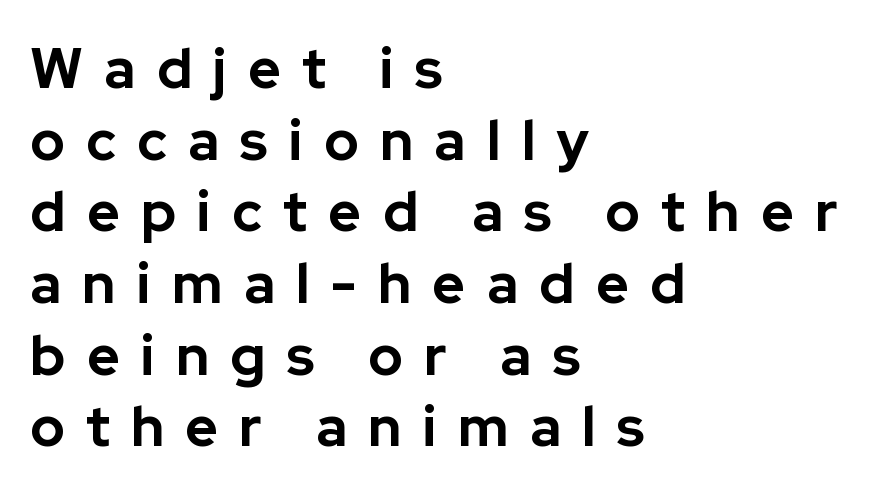
The image shows 56 px bold sans-serif type, upright; set left-aligned, normal line spacing (1.28x), unusually wide letter spacing (+0.38 em), not underlined; low stroke contrast and a medium x-height.
